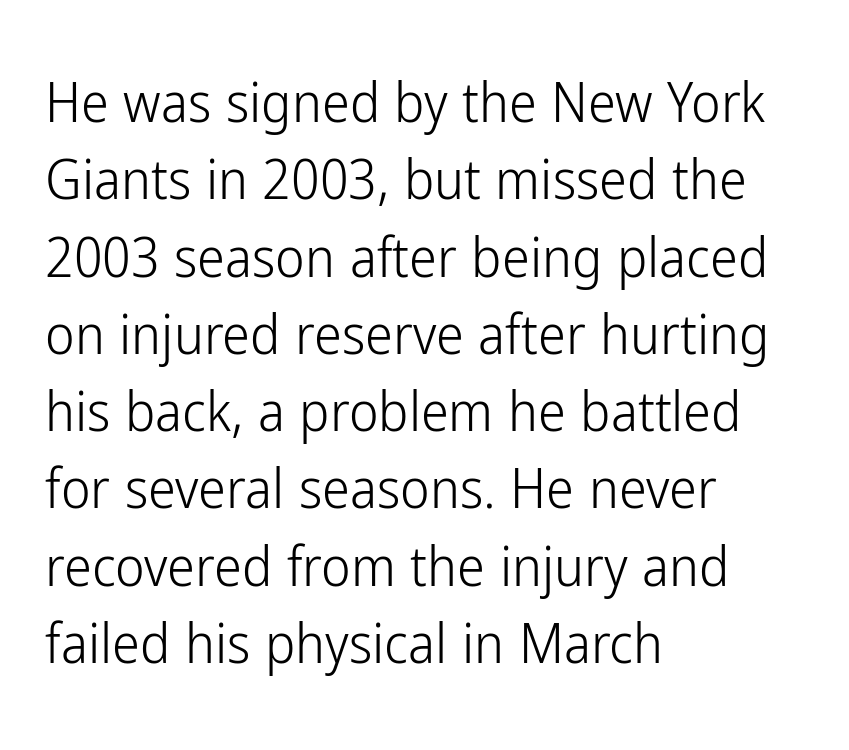
Q: Is the text bold? A: No.
Q: Is the text italic (slanted)? A: No, it is upright.
Q: Is the typeface a serif or a sans-serif typeface? A: Sans-serif.
Q: Is the text underlined? A: No.
Q: How is the paragraph aligned? A: Left-aligned.
Q: Is the spacing between letters normal or unusually wide? A: Normal.
Q: Is the spacing between lines tight, normal or loose? A: Normal.
Q: Width (condensed, normal, or wide)? A: Condensed.
Q: Stroke contrast? A: Low.
Q: x-height? A: Medium.
Q: Monospaced? A: No.
